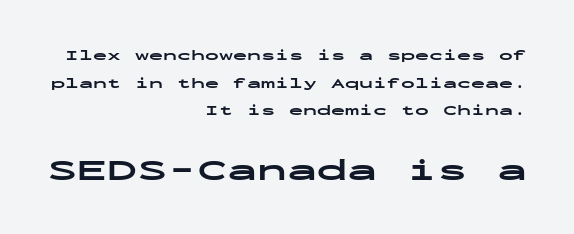
The image shows 30 px bold, wide sans-serif type, upright, monospaced; set right-aligned, loose line spacing (1.98x), normal letter spacing, not underlined; the second (bottom) block is 2.14x larger; low stroke contrast and a medium x-height.
